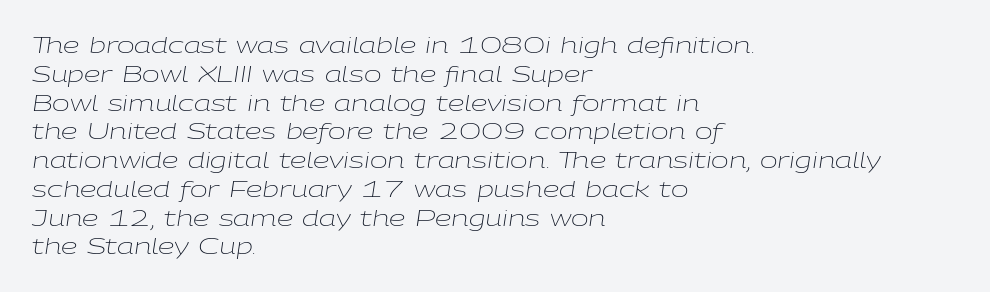
The image shows 21 px text type, italic (leaning right); set left-aligned, normal line spacing (1.37x), normal letter spacing, not underlined.
